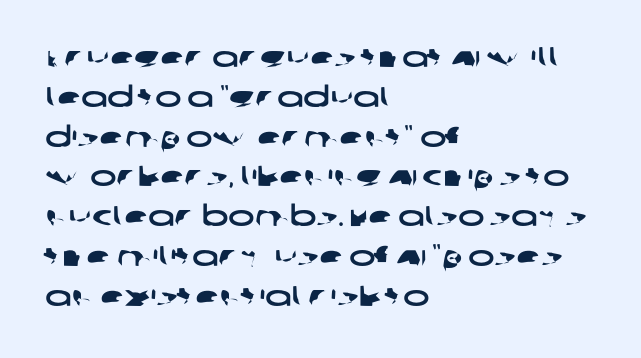
The typeface chosen for these lines omits serifs. Caption: standard tracking, unaltered. Caption: multi-line text, flush left, ragged right. The baseline area is clear. Quick note: interline space is typical.
